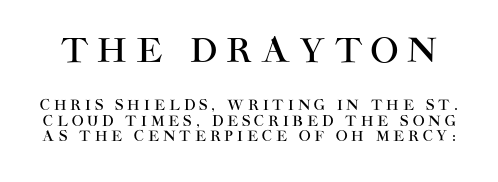
Q: Is the text italic (slanted)? A: No, it is upright.
Q: Is the typeface a serif or a sans-serif typeface? A: Sans-serif.
Q: Is the text underlined? A: No.
Q: Is the spacing between letters normal or unusually wide? A: Unusually wide.
Q: Is the spacing between lines tight, normal or loose? A: Tight.
Q: Which block of text is set in a larger size, the first (top) or the second (bottom)? A: The first (top) one.
Q: Width (condensed, normal, or wide)? A: Normal.
Q: Stroke contrast? A: High.
Q: x-height? A: Large.
Q: Monospaced? A: No.
